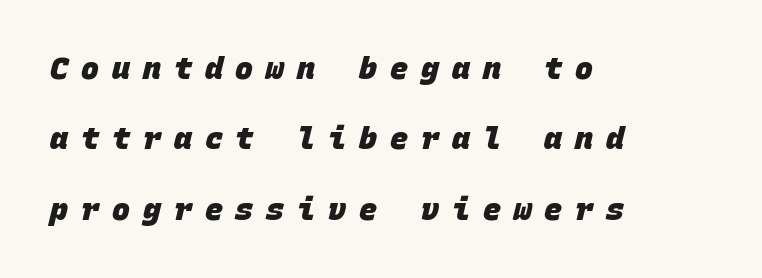
A typesetter would call this heavily tracked-out type. How would I describe the line gaps? Wide and relaxed. You could count columns in this text — the font is strictly monospaced. Left-aligned paragraph, ragged on the right. The font is running at its bold setting.
